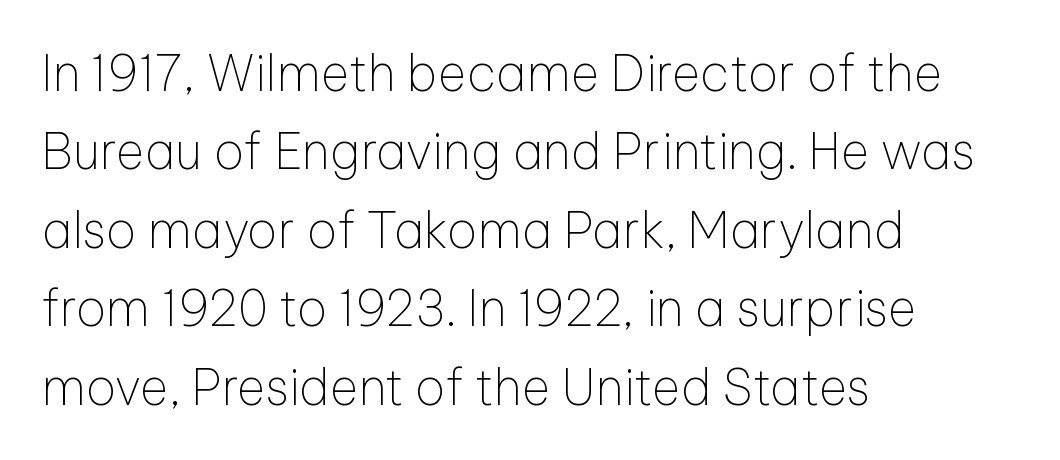
The image shows 49 px thin sans-serif type, upright; set left-aligned, normal line spacing (1.6x), normal letter spacing, not underlined; low stroke contrast and a medium x-height.
